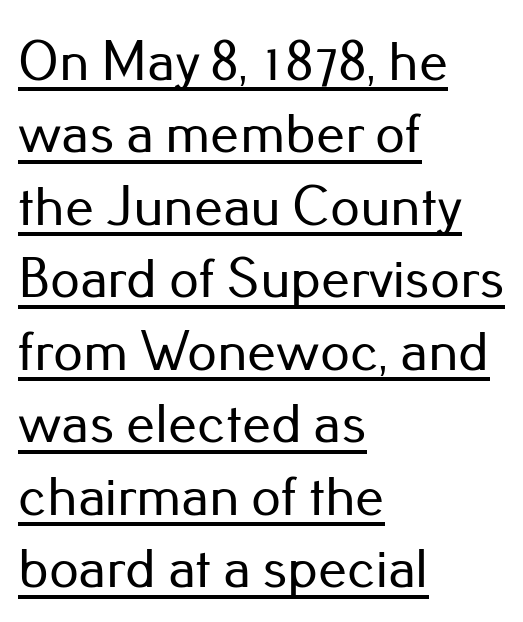
{"serif": "no", "italic": "no", "width": "normal", "stroke_contrast": "low", "x_height": "small", "monospaced": "no", "underline": "yes", "align": "left", "line_spacing": "normal", "line_spacing_ratio": 1.25, "letter_spacing": "normal", "letter_spacing_em": 0.0, "glyph_px": 58}
